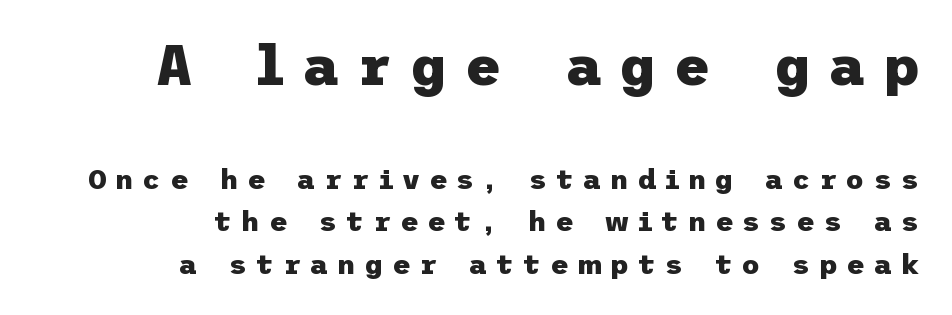
The image shows 56 px heavy sans-serif type, upright; set right-aligned, normal line spacing (1.52x), unusually wide letter spacing (+0.32 em), not underlined; the first (top) block is 2.0x larger; low stroke contrast and a medium x-height.
